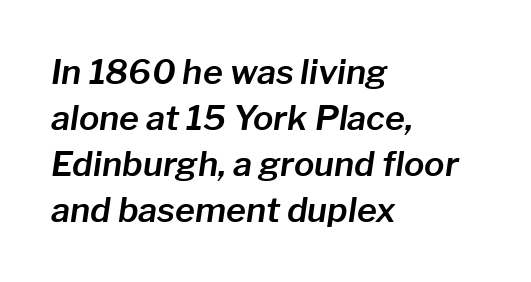
Normally led — the rows are evenly, conventionally spaced. Does the copy run flush right? No — it runs flush left. Slant detected: the letters are inclined. This rendering features lettering with no underline. The passage shown has conventional tracking throughout. Do the characters align in a grid? No, the font is proportional.
